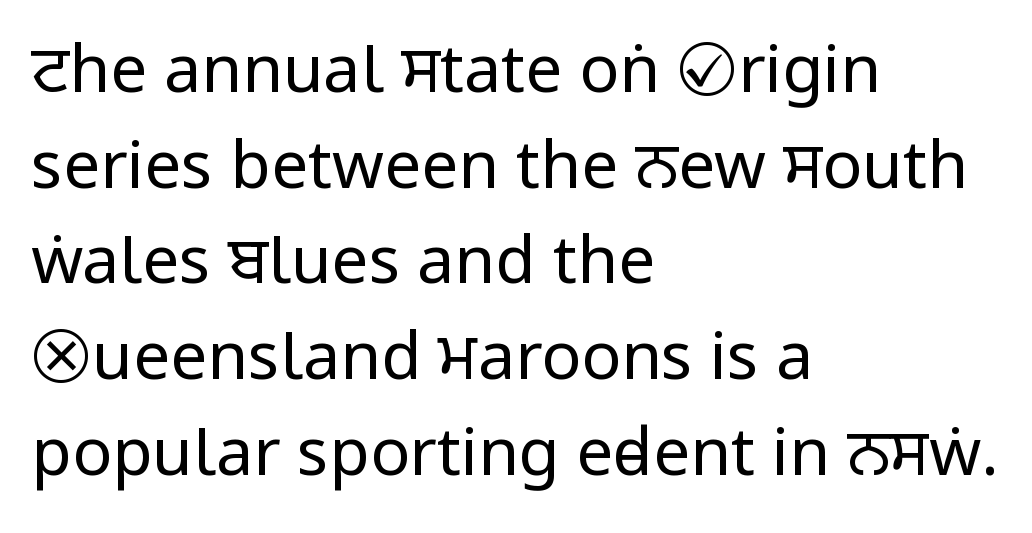
{"serif": "no", "italic": "no", "bold": "no", "weight": "regular", "width": "condensed", "stroke_contrast": "low", "x_height": "large", "monospaced": "no", "underline": "no", "align": "left", "line_spacing": "normal", "line_spacing_ratio": 1.45, "letter_spacing": "normal", "letter_spacing_em": 0.0, "glyph_px": 66}
